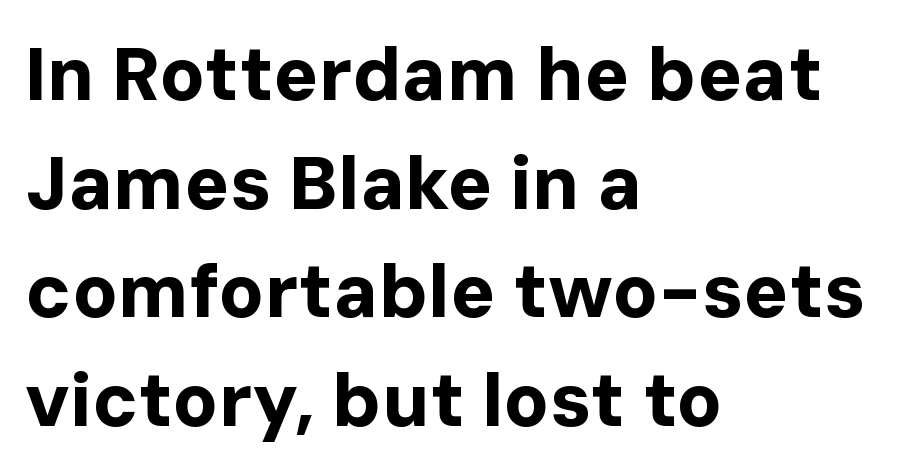
The designer left line spacing at the default. Decoration check: the copy has no underline. The face used here is rendered with its standard letterfit. One-word summary of the alignment: left.
